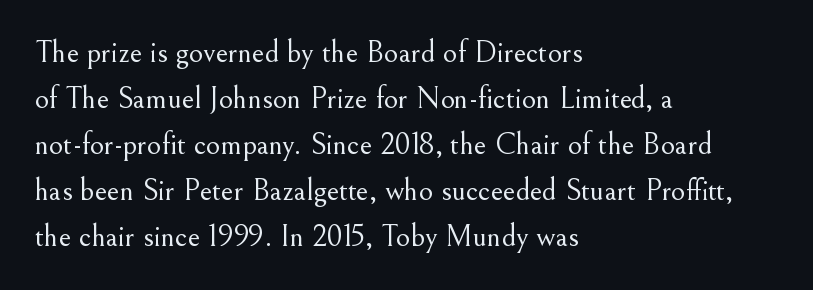
The image shows 31 px light serif type, upright; set left-aligned, normal line spacing (1.48x), normal letter spacing, not underlined; medium stroke contrast and a small x-height.
